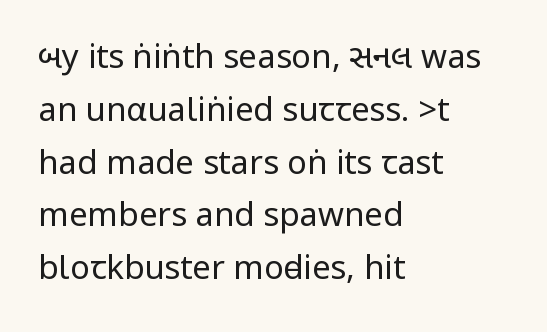
The image shows 33 px regular-weight, condensed sans-serif type, upright; set left-aligned, normal line spacing (1.6x), normal letter spacing, not underlined; low stroke contrast.
